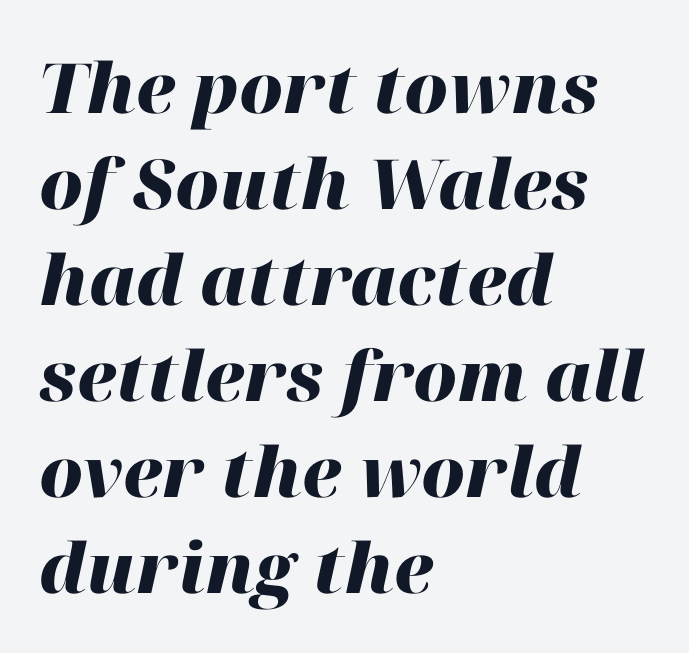
{"italic": "yes", "lean": "right", "slant_degrees": 12, "bold": "yes", "weight": "heavy", "width": "normal", "stroke_contrast": "high", "x_height": "medium", "monospaced": "no", "underline": "no", "align": "left", "line_spacing": "normal", "line_spacing_ratio": 1.39, "letter_spacing": "normal", "letter_spacing_em": 0.0, "glyph_px": 69}
